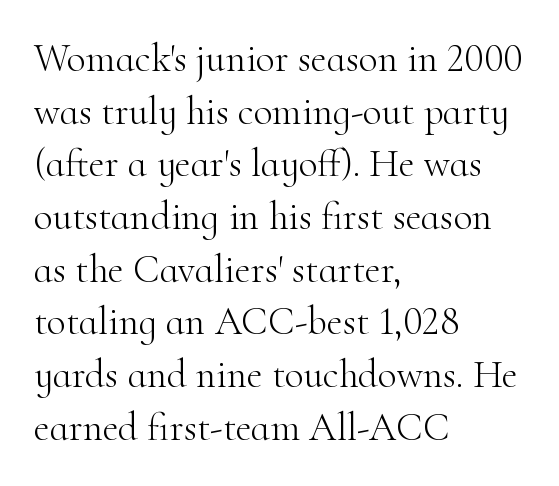
Alignment: flush left. Think of a printed novel: that variable character pitch is what you see here. Tall strokes in this sample are plumb rather than angled. Short note: letters normally spaced. What's the leading like? Ordinary, nothing unusual. Check the space under the baseline: it is left empty.
